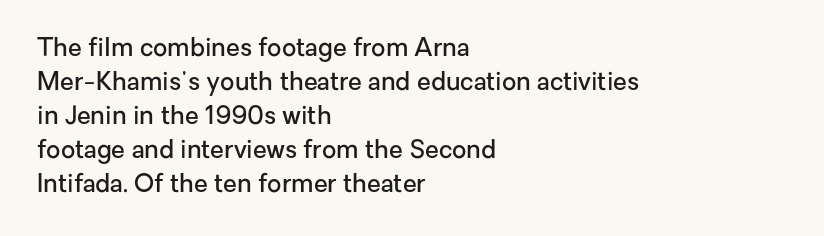
Q: Is the text bold? A: Semi-bold.
Q: Is the text italic (slanted)? A: No, it is upright.
Q: Is the text underlined? A: No.
Q: How is the paragraph aligned? A: Left-aligned.
Q: Is the spacing between letters normal or unusually wide? A: Normal.
Q: Is the spacing between lines tight, normal or loose? A: Normal.
